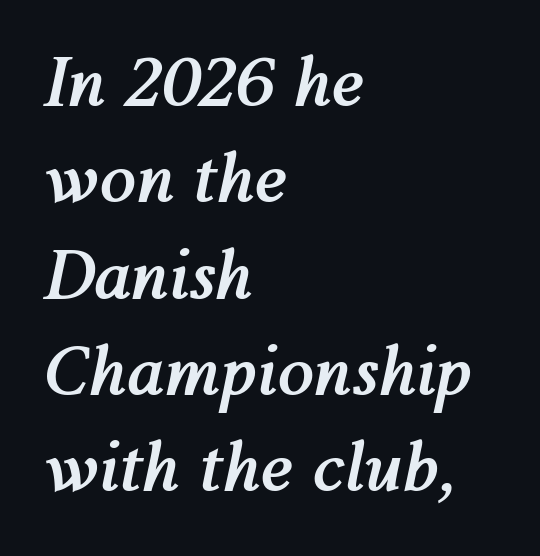
{"italic": "yes", "lean": "right", "slant_degrees": 12, "bold": "yes", "weight": "semibold", "width": "normal", "stroke_contrast": "medium", "x_height": "medium", "monospaced": "no", "underline": "no", "align": "left", "line_spacing": "normal", "line_spacing_ratio": 1.46, "letter_spacing": "normal", "letter_spacing_em": 0.0, "glyph_px": 66}
